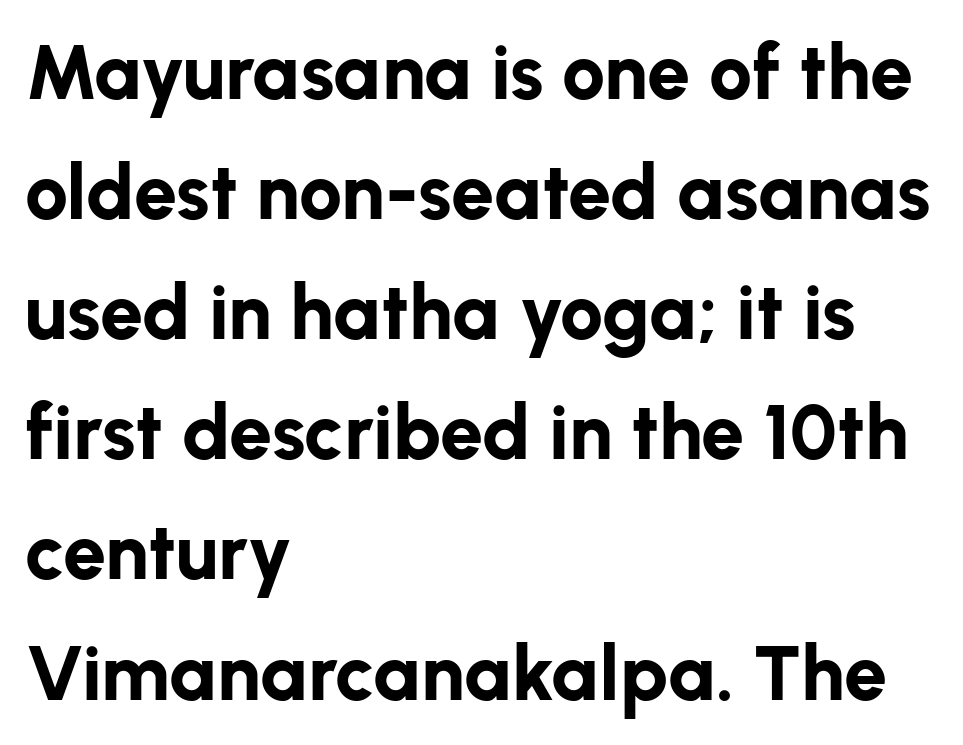
A typesetter would mark this as roman, not italic. Underline: absent. Between one letter and the next there's only the usual sliver of space. You could not count columns in this text — the font is proportionally spaced. Line beginnings align vertically; line endings do not.
